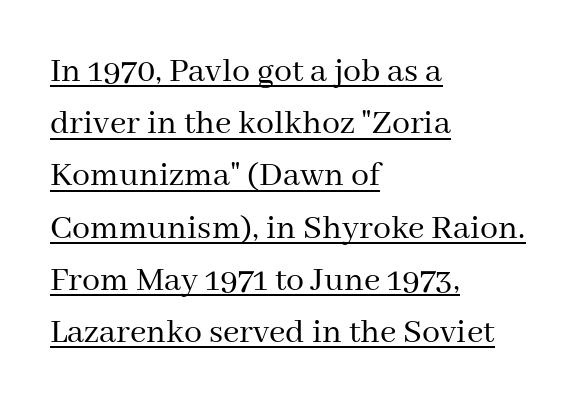
Q: Is the text bold? A: No.
Q: Is the text italic (slanted)? A: No, it is upright.
Q: Is the typeface a serif or a sans-serif typeface? A: Serif.
Q: Is the text underlined? A: Yes.
Q: How is the paragraph aligned? A: Left-aligned.
Q: Is the spacing between letters normal or unusually wide? A: Normal.
Q: Is the spacing between lines tight, normal or loose? A: Normal.
Q: Width (condensed, normal, or wide)? A: Normal.
Q: Stroke contrast? A: Medium.
Q: x-height? A: Medium.
Q: Monospaced? A: No.
